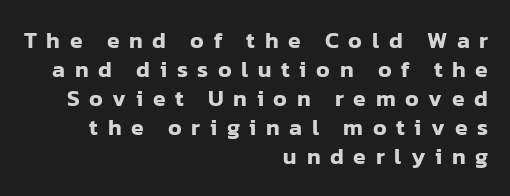
The image shows 23 px text type, upright; set right-aligned, normal line spacing (1.26x), unusually wide letter spacing (+0.42 em), not underlined.
